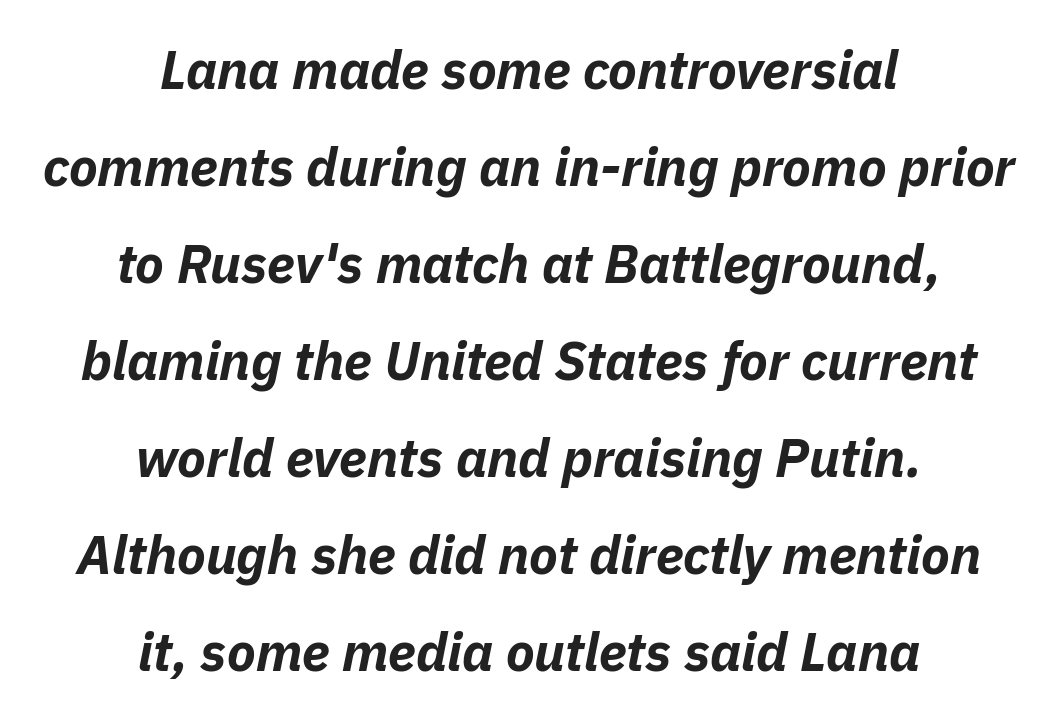
{"italic": "yes", "lean": "right", "slant_degrees": 11, "bold": "yes", "weight": "bold", "width": "normal", "stroke_contrast": "low", "x_height": "medium", "monospaced": "no", "underline": "no", "align": "center", "line_spacing_ratio": 1.83, "letter_spacing": "normal", "letter_spacing_em": 0.0, "glyph_px": 53}
